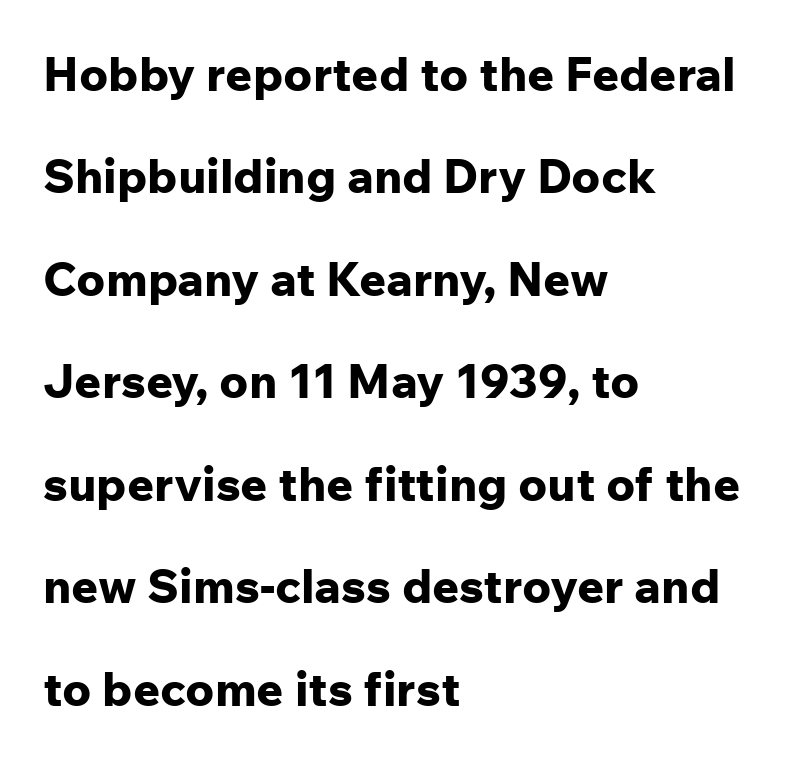
In terms of posture, this sample is upright. You'd pick this weight for a headline — it's a proper bold. Anything drawn beneath the words? Only blank space. What's the leading like? Stretched, with rows far apart. The rendering keeps characters at their native spacing. This sample has the flowing, uneven cadence of proportional lettering.
